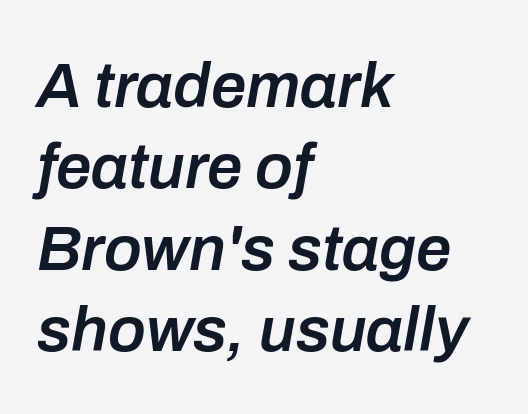
The image shows 63 px semibold type, italic (leaning right); set left-aligned, normal line spacing (1.29x), normal letter spacing, not underlined; low stroke contrast and a medium x-height.
